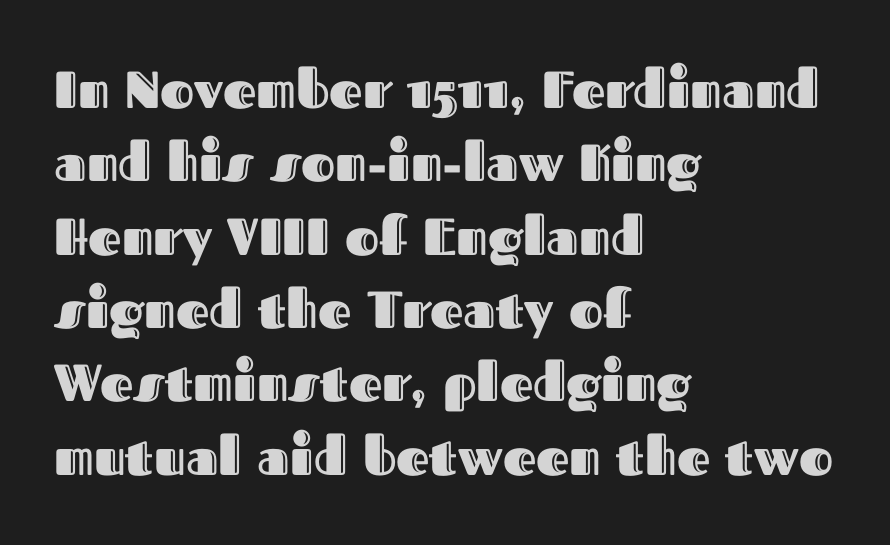
The space beneath each line is pristine and unruled. The lines in this sample share a left origin and differ only in where they stop. The passage shown is typed in a proportional face where columns would drift. Every stem runs plumb, perpendicular to the baseline.
